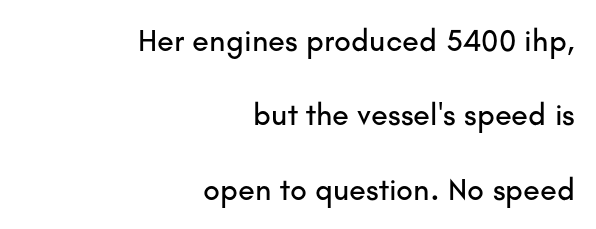
The image shows 31 px sans-serif type, upright; set right-aligned, loose line spacing (2.4x), normal letter spacing, not underlined; low stroke contrast and a small x-height.
